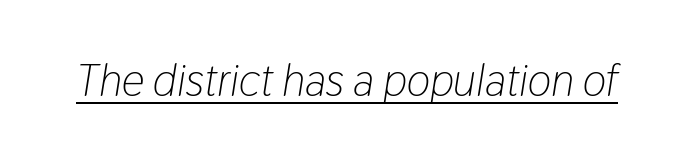
{"italic": "yes", "lean": "right", "slant_degrees": 9, "bold": "no", "weight": "light", "width": "condensed", "stroke_contrast": "low", "x_height": "medium", "monospaced": "no", "underline": "yes", "letter_spacing": "normal", "letter_spacing_em": 0.0, "glyph_px": 45}
